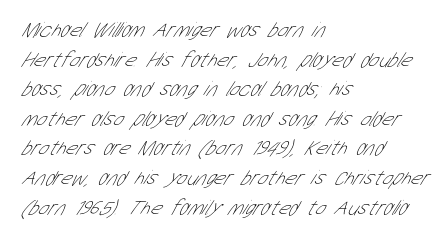
The horizontal fit of the characters is conventional and even. This sample is left-justified, so line endings fall wherever the words run out. Unbolded letterforms with no extra heft. Regular leading. Descenders hang freely into open space.
